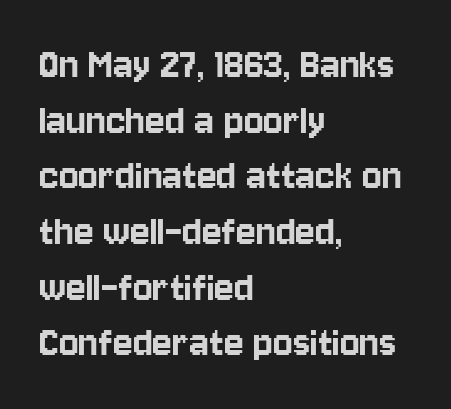
{"serif": "no", "italic": "no", "width": "condensed", "stroke_contrast": "low", "x_height": "large", "monospaced": "no", "underline": "no", "align": "left", "line_spacing_ratio": 1.21, "letter_spacing": "normal", "letter_spacing_em": 0.0, "glyph_px": 46}
